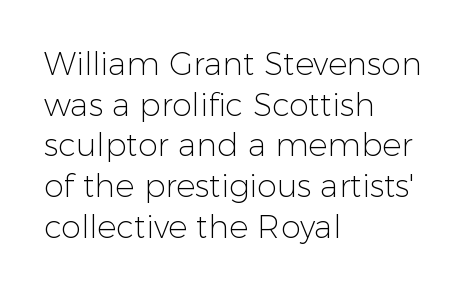
Visually the block forms a straight wall on the left and a jagged coastline on the right. Italic: no, the glyphs are upright roman. Descenders are the only things crossing below the line. Students, observe: this is what conventionally led text looks like. Check where the strokes stop: nothing finishes them off — pure sans. Vertical stems look standard width or narrower in stroke.
